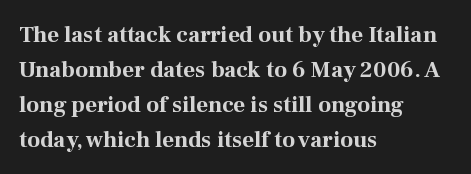
Q: Is the text bold? A: Yes.
Q: Is the text italic (slanted)? A: No, it is upright.
Q: Is the text underlined? A: No.
Q: How is the paragraph aligned? A: Left-aligned.
Q: Is the spacing between letters normal or unusually wide? A: Normal.
Q: Is the spacing between lines tight, normal or loose? A: Normal.
